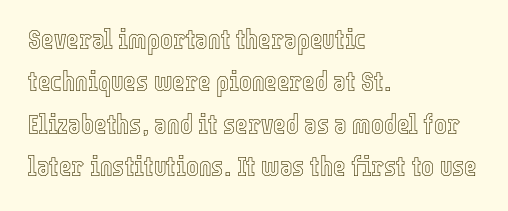
Successive baselines arrive at the customary interval. Tall strokes in this sample are plumb rather than angled. Where is the straight margin? On the left. Lines of text with bare space underneath. Each word holds together tightly as a unit, with standard inter-letter gaps.
